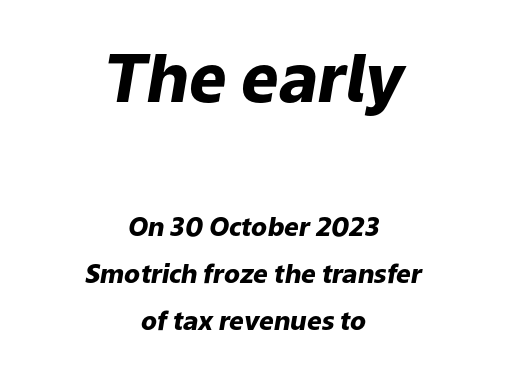
The image shows 66 px heavy type, italic (leaning right); set centered, line spacing 1.81x, normal letter spacing, not underlined; the first (top) block is 2.54x larger; low stroke contrast and a medium x-height.
